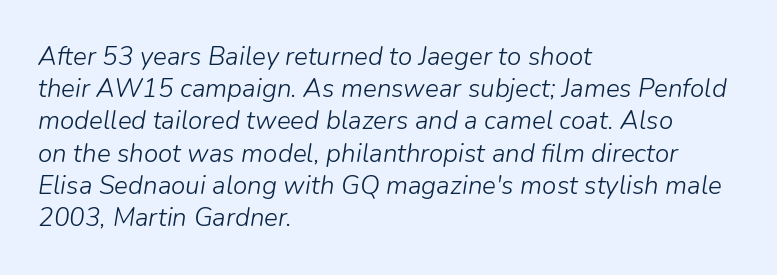
{"italic": "yes", "lean": "right", "slant_degrees": 9, "bold": "no", "underline": "no", "align": "left", "line_spacing_ratio": 1.24, "letter_spacing": "normal", "letter_spacing_em": 0.0, "glyph_px": 26}
